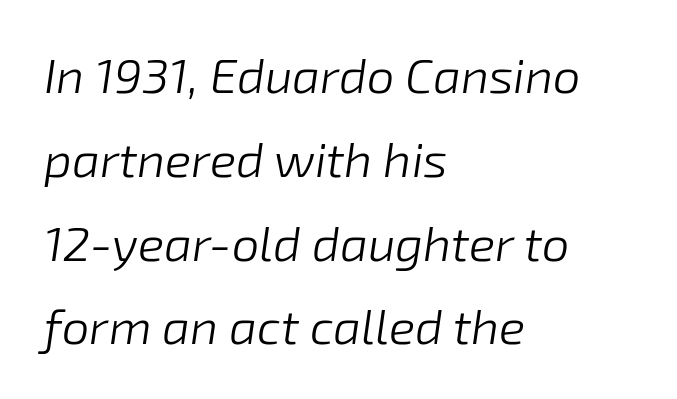
Tracking value appears to be zero — textbook default spacing. Anything drawn beneath the words? Only blank space. Think of a printed novel: that variable character pitch is what you see here. The axis of the letterforms is tilted away from vertical. Stems and bowls with no extra thickness — not bold. Alignment: flush left.
